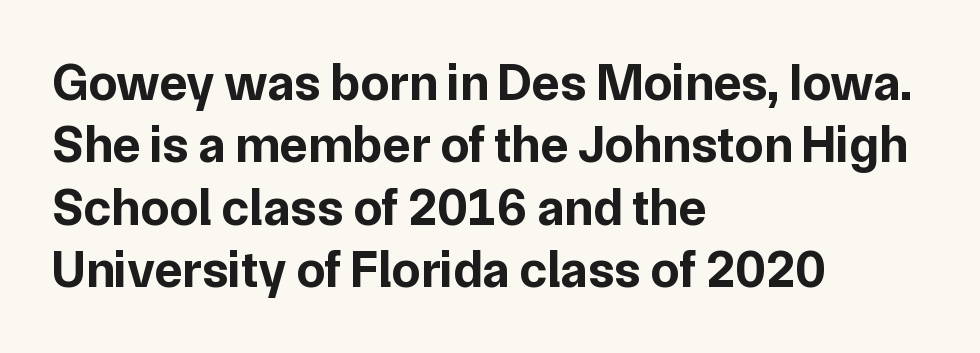
Q: Is the text bold? A: Yes.
Q: Is the text italic (slanted)? A: No, it is upright.
Q: Is the typeface a serif or a sans-serif typeface? A: Sans-serif.
Q: Is the text underlined? A: No.
Q: How is the paragraph aligned? A: Left-aligned.
Q: Is the spacing between letters normal or unusually wide? A: Normal.
Q: Width (condensed, normal, or wide)? A: Normal.
Q: Stroke contrast? A: Low.
Q: x-height? A: Medium.
Q: Monospaced? A: No.
